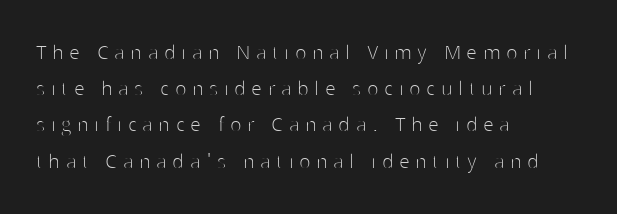
Loose tracking; the words dissolve into strings of separated letters. The baseline area is clear. The lines sit at an ordinary, default distance from one another. Does the copy run flush right? No — it runs flush left. Posture: upright roman.
